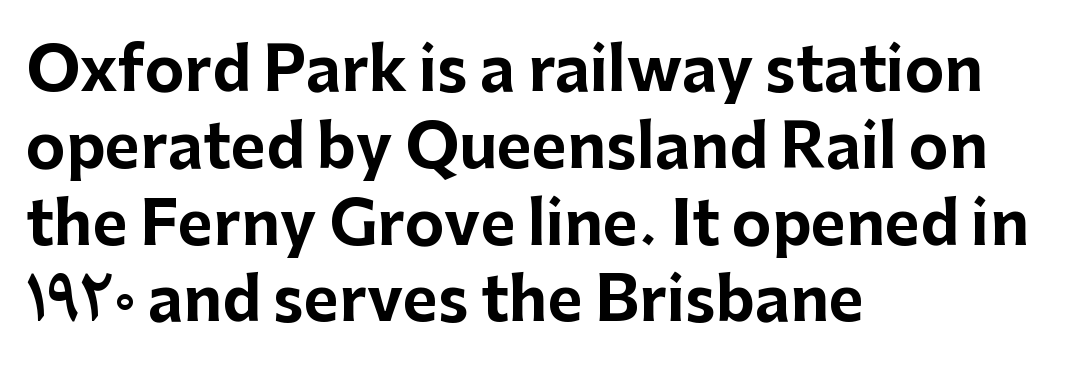
The image shows 60 px bold sans-serif type, upright; set left-aligned, normal line spacing (1.28x), normal letter spacing, not underlined; low stroke contrast and a medium x-height.
